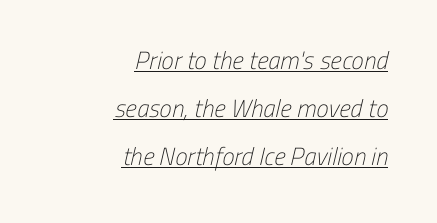
Q: Is the text bold? A: No.
Q: Is the text underlined? A: Yes.
Q: How is the paragraph aligned? A: Right-aligned.
Q: Is the spacing between letters normal or unusually wide? A: Normal.
Q: Is the spacing between lines tight, normal or loose? A: Loose.
